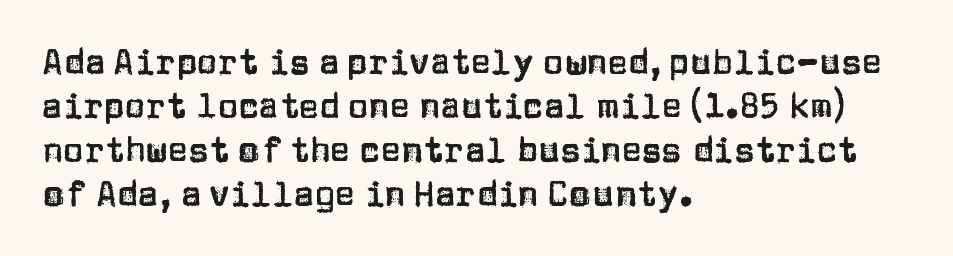
Whoever set this chose a conventional vertical rhythm. Descenders hang freely into open space. The rendering uses natural spacing where letterforms have individual widths. Classification — sans serif. Quick note: not italic, upright.
